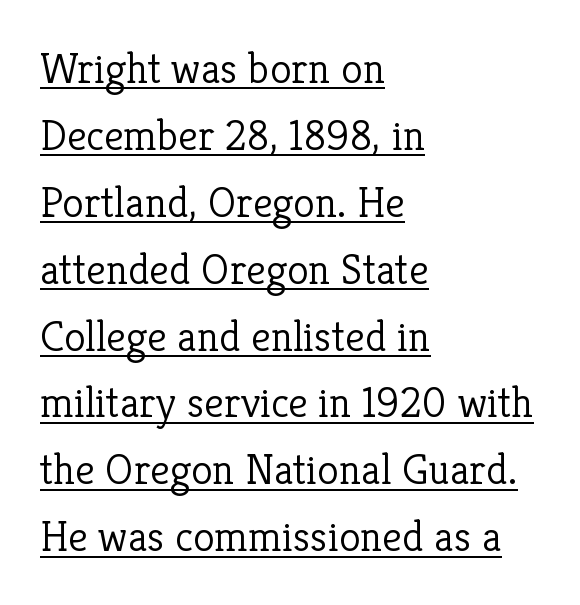
The image shows 44 px light serif type, upright; set left-aligned, normal line spacing (1.52x), normal letter spacing, underlined; low stroke contrast and a medium x-height.
